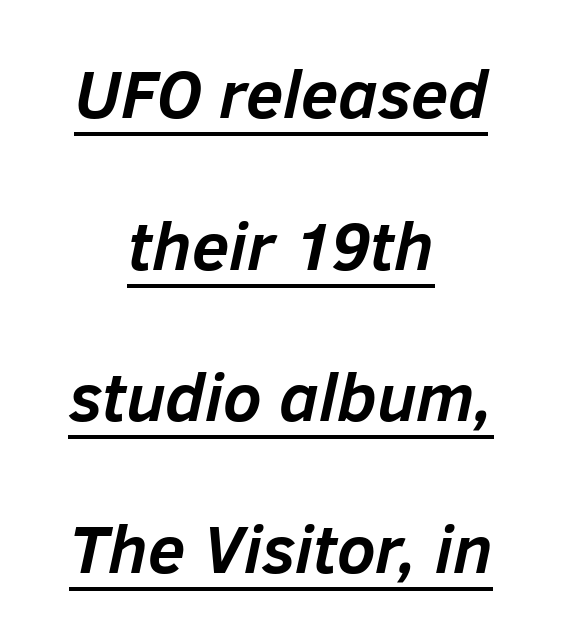
{"italic": "yes", "lean": "right", "slant_degrees": 12, "bold": "yes", "weight": "semibold", "width": "normal", "stroke_contrast": "low", "x_height": "medium", "monospaced": "no", "underline": "yes", "align": "center", "line_spacing": "loose", "line_spacing_ratio": 2.23, "letter_spacing": "normal", "letter_spacing_em": 0.0, "glyph_px": 68}
